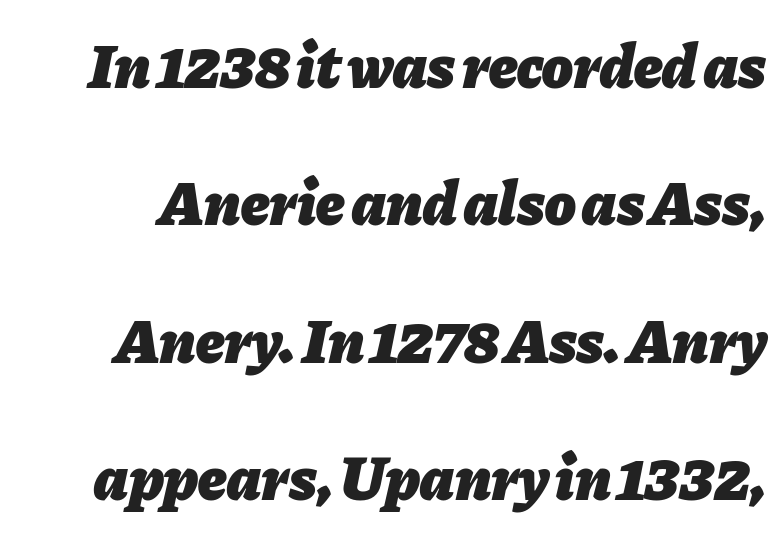
Letter spacing: default. Here the designer chose a conventional face with non-uniform glyph widths. It's the slanting kind of type. You could fit nearly another row in the gap between these rows. Underline: absent.
